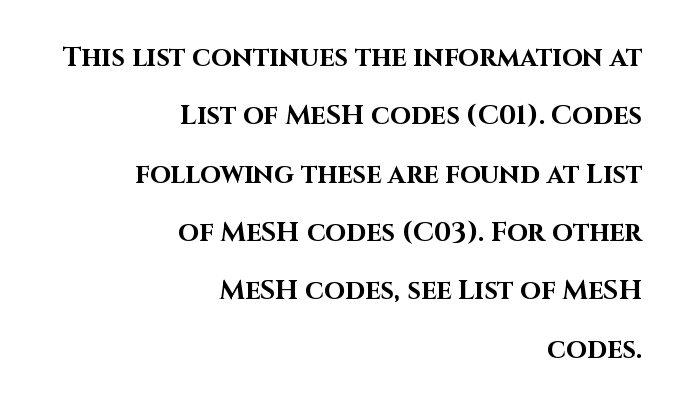
Q: Is the text bold? A: Yes.
Q: Is the text italic (slanted)? A: No, it is upright.
Q: Is the text underlined? A: No.
Q: How is the paragraph aligned? A: Right-aligned.
Q: Is the spacing between letters normal or unusually wide? A: Normal.
Q: Is the spacing between lines tight, normal or loose? A: Loose.
